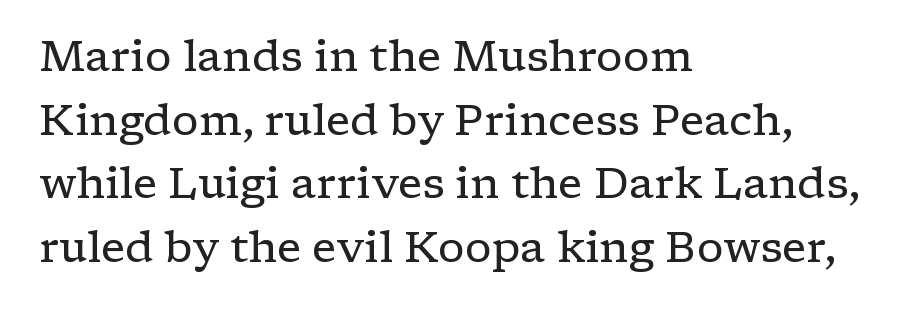
The image shows 43 px regular-weight, wide serif type, upright; set left-aligned, normal line spacing (1.48x), normal letter spacing, not underlined; low stroke contrast and a medium x-height.
